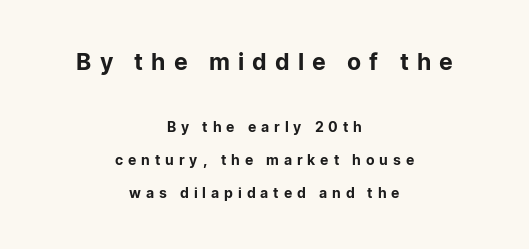
{"italic": "no", "underline": "no", "align": "center", "line_spacing": "loose", "line_spacing_ratio": 2.37, "letter_spacing": "wide", "letter_spacing_em": 0.35, "larger_block": "first", "size_ratio": 1.64, "glyph_px": 23}
